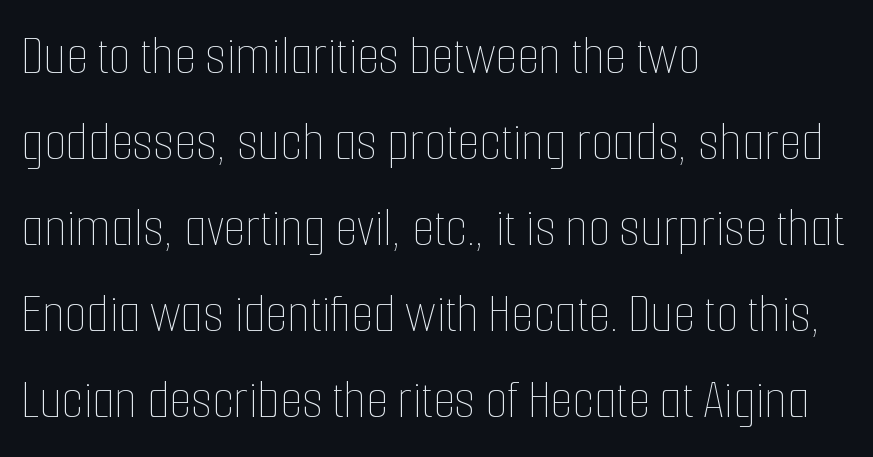
Teacher's note: observe the even left margin — that is flush-left alignment. The passage shown is typed in a proportional face where columns would drift. Tracking here is standard; glyphs follow each other at the usual distance. Vertical stems look standard width or narrower in stroke.
